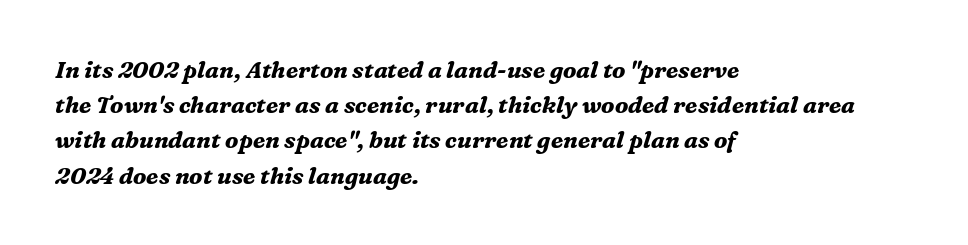
The image shows 23 px bold type, italic (leaning right); set left-aligned, normal line spacing (1.53x), normal letter spacing, not underlined.
